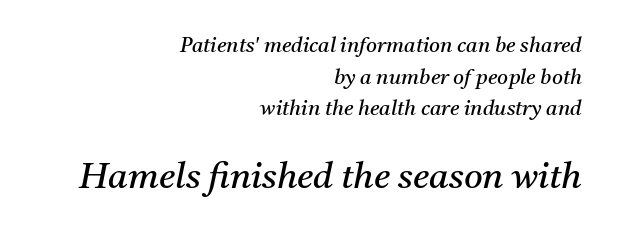
Leading: standard. Every row of glyphs terminates at an identical x-position on the right. The face used here appears at its bigger size in the lower chunk. Here the designer chose a conventional face with non-uniform glyph widths.
